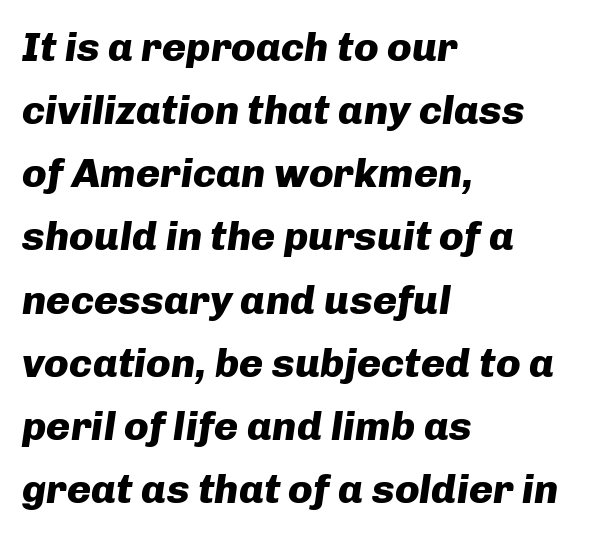
{"italic": "yes", "lean": "right", "slant_degrees": 8, "bold": "yes", "weight": "heavy", "width": "normal", "stroke_contrast": "low", "x_height": "medium", "monospaced": "no", "underline": "no", "align": "left", "line_spacing": "normal", "line_spacing_ratio": 1.54, "letter_spacing": "normal", "letter_spacing_em": 0.0, "glyph_px": 41}
